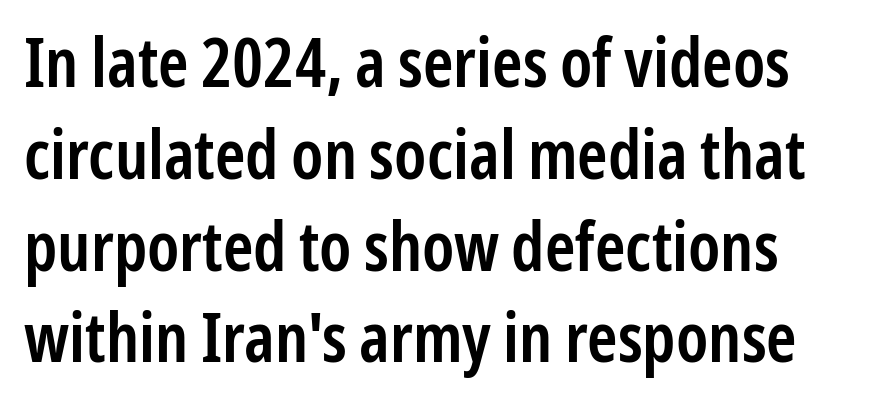
Q: Is the text bold? A: Semi-bold.
Q: Is the text italic (slanted)? A: No, it is upright.
Q: Is the typeface a serif or a sans-serif typeface? A: Sans-serif.
Q: Is the text underlined? A: No.
Q: Is the spacing between letters normal or unusually wide? A: Normal.
Q: Is the spacing between lines tight, normal or loose? A: Normal.
Q: Width (condensed, normal, or wide)? A: Condensed.
Q: Stroke contrast? A: Low.
Q: x-height? A: Medium.
Q: Monospaced? A: No.
